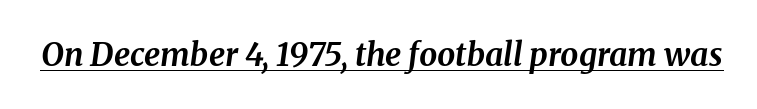
The passage shown has conventional tracking throughout. Regarding serifs, this sample has them. The passage shown is underscored from start to finish. On the weight axis this lands at bold, roughly 700. Is this a fixed-width face? No — the glyphs have proportional, varying widths.
